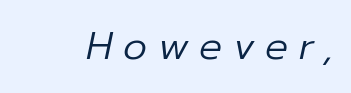
Unbolded letterforms with no extra heft. The axis of the letterforms is tilted away from vertical. Note the varied advance widths — an 'i' is clearly narrower than an 'm'. The letters are spread apart with noticeably loose tracking.
